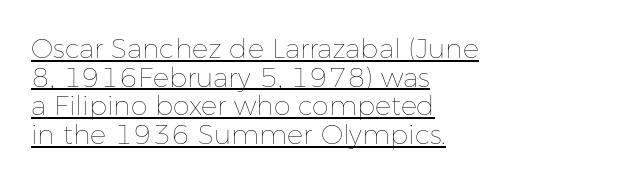
What's the leading like? Squeezed, with rows nearly overlapping. The cut favours lightness, reaching ordinary text weight at its darkest. The axis of the letterforms is exactly vertical. Each line starts at the same left margin while the right side varies. Descenders here cross a horizontal rule under the line.
